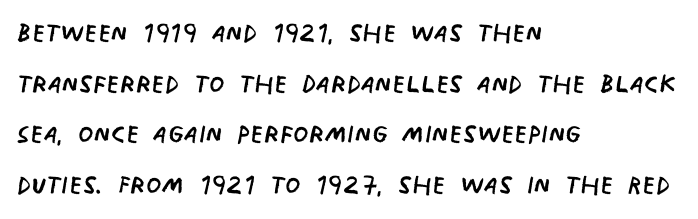
Rows of type keep a routine distance in the vertical direction. If you drew a ruler down the left edge, every line would touch it. Check where the strokes stop: nothing finishes them off — pure sans. The font sits on the lighter half of the weight spectrum, regular included. Each letter keeps its own natural width here, so spacing adapts to shape. Honestly, the letter spacing is just normal — you wouldn't notice it.
